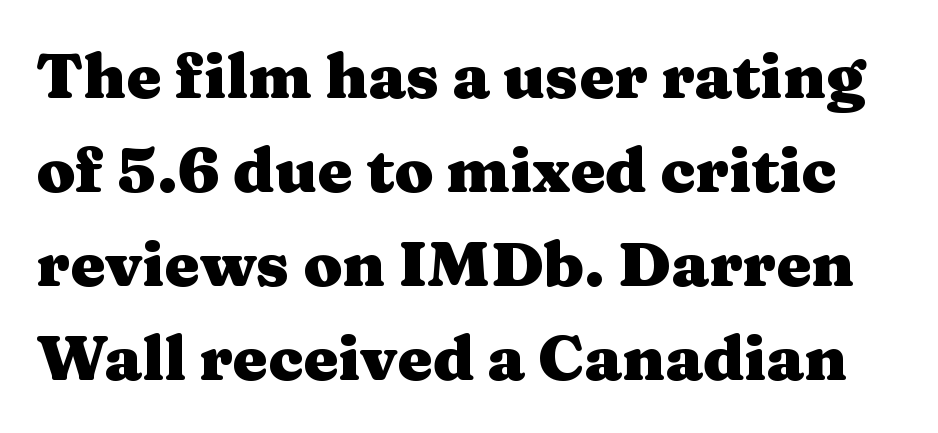
The image shows 63 px heavy, wide serif type, upright; set normal line spacing (1.49x), normal letter spacing, not underlined; medium stroke contrast and a medium x-height.
